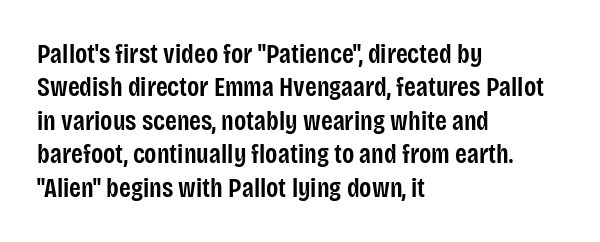
{"italic": "no", "bold": "semi", "underline": "no", "align": "left", "line_spacing_ratio": 1.24, "letter_spacing": "normal", "letter_spacing_em": 0.0, "glyph_px": 27}
